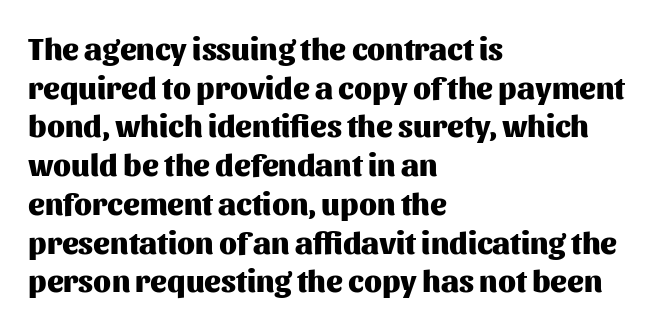
Q: Is the text bold? A: Yes.
Q: Is the text italic (slanted)? A: No, it is upright.
Q: Is the typeface a serif or a sans-serif typeface? A: Sans-serif.
Q: Is the text underlined? A: No.
Q: How is the paragraph aligned? A: Left-aligned.
Q: Is the spacing between letters normal or unusually wide? A: Normal.
Q: Is the spacing between lines tight, normal or loose? A: Normal.
Q: Width (condensed, normal, or wide)? A: Normal.
Q: Stroke contrast? A: Medium.
Q: x-height? A: Medium.
Q: Monospaced? A: No.
